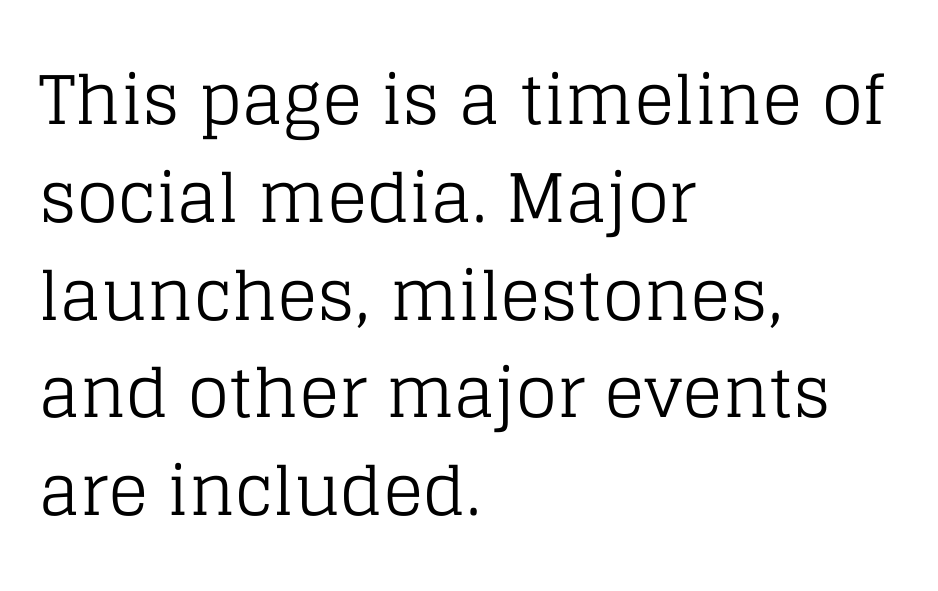
{"serif": "yes", "italic": "no", "bold": "no", "weight": "regular", "width": "normal", "stroke_contrast": "low", "x_height": "large", "monospaced": "no", "underline": "no", "align": "left", "line_spacing": "normal", "line_spacing_ratio": 1.46, "letter_spacing": "normal", "letter_spacing_em": 0.0, "glyph_px": 67}
